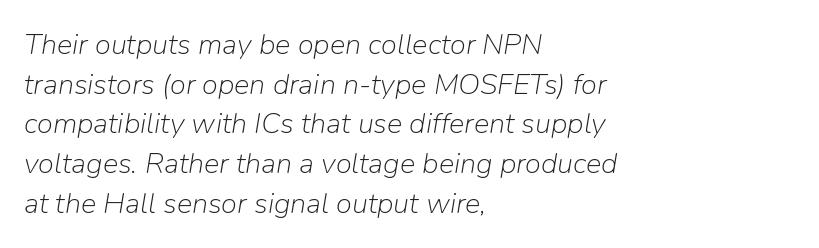
The image shows 29 px light type, italic (leaning right); set left-aligned, normal line spacing (1.37x), normal letter spacing, not underlined; low stroke contrast and a medium x-height.
